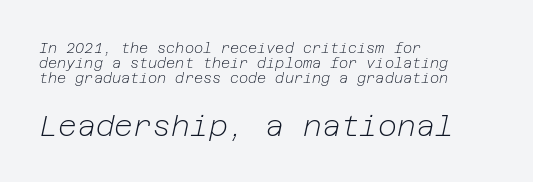
{"italic": "yes", "lean": "right", "slant_degrees": 12, "bold": "no", "weight": "light", "width": "normal", "stroke_contrast": "low", "x_height": "medium", "underline": "no", "align": "left", "line_spacing": "tight", "line_spacing_ratio": 1.08, "letter_spacing": "normal", "letter_spacing_em": 0.0, "larger_block": "second", "size_ratio": 2.07, "glyph_px": 29}
